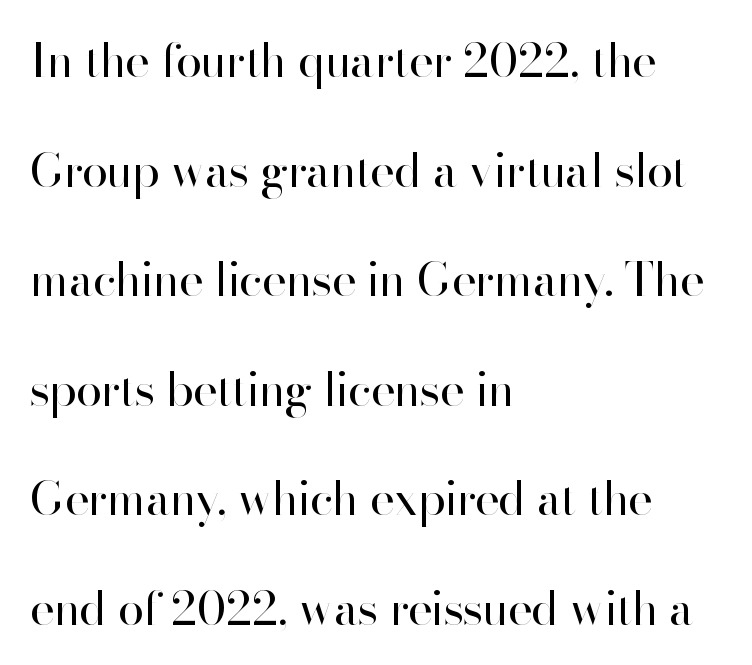
Q: Is the text bold? A: No.
Q: Is the text italic (slanted)? A: No, it is upright.
Q: Is the typeface a serif or a sans-serif typeface? A: Sans-serif.
Q: Is the text underlined? A: No.
Q: How is the paragraph aligned? A: Left-aligned.
Q: Is the spacing between letters normal or unusually wide? A: Normal.
Q: Is the spacing between lines tight, normal or loose? A: Loose.
Q: Width (condensed, normal, or wide)? A: Normal.
Q: Stroke contrast? A: High.
Q: x-height? A: Small.
Q: Monospaced? A: No.
